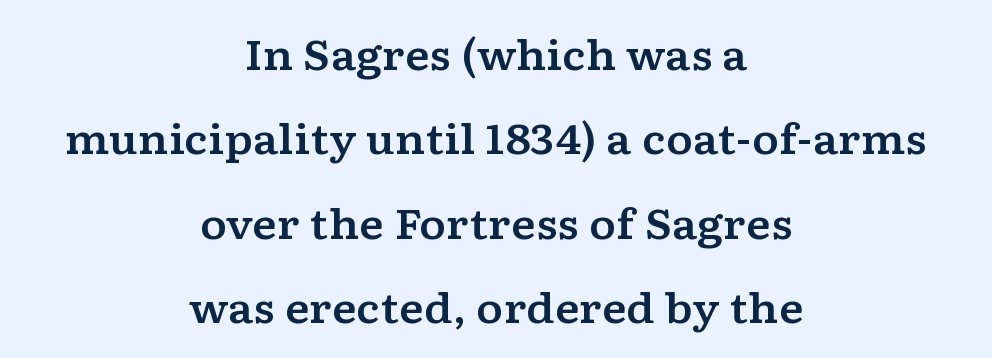
{"serif": "yes", "italic": "no", "width": "wide", "stroke_contrast": "low", "x_height": "medium", "monospaced": "no", "underline": "no", "align": "center", "line_spacing": "loose", "line_spacing_ratio": 2.06, "letter_spacing": "normal", "letter_spacing_em": 0.0, "glyph_px": 41}
